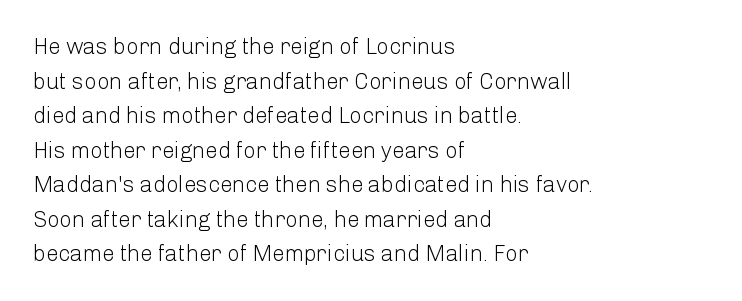
{"italic": "no", "bold": "no", "underline": "no", "align": "left", "line_spacing": "normal", "line_spacing_ratio": 1.57, "letter_spacing": "normal", "letter_spacing_em": 0.0, "glyph_px": 22}
